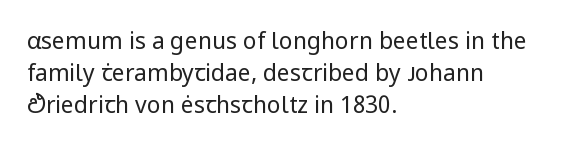
{"italic": "no", "bold": "no", "underline": "no", "align": "left", "line_spacing": "normal", "line_spacing_ratio": 1.39, "letter_spacing": "normal", "letter_spacing_em": 0.0, "glyph_px": 23}
